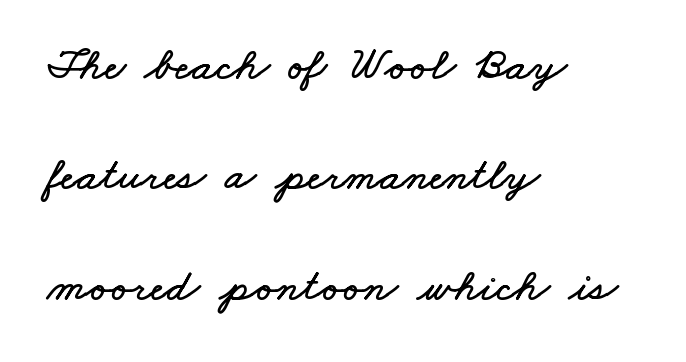
{"width": "wide", "stroke_contrast": "low", "x_height": "small", "monospaced": "no", "underline": "no", "align": "left", "line_spacing": "loose", "line_spacing_ratio": 2.4, "letter_spacing": "normal", "letter_spacing_em": 0.0, "glyph_px": 46}
